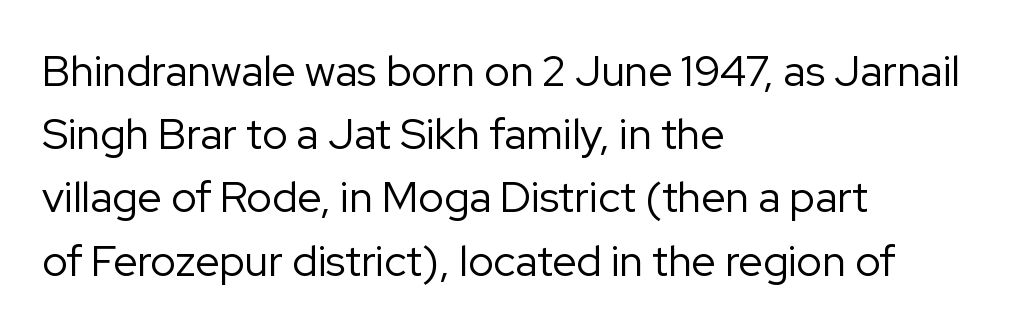
{"serif": "no", "italic": "no", "bold": "no", "weight": "regular", "width": "normal", "stroke_contrast": "low", "x_height": "medium", "monospaced": "no", "underline": "no", "align": "left", "line_spacing": "normal", "line_spacing_ratio": 1.47, "letter_spacing": "normal", "letter_spacing_em": 0.0, "glyph_px": 43}
